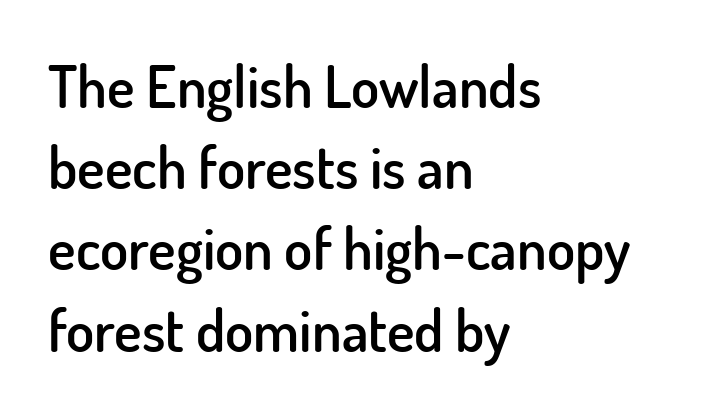
The image shows 58 px semibold sans-serif type, upright; set left-aligned, normal line spacing (1.4x), normal letter spacing, not underlined; low stroke contrast and a small x-height.
